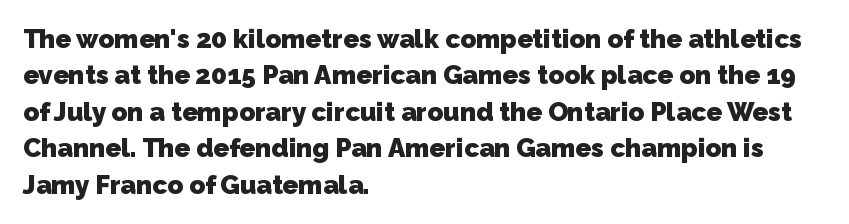
The image shows 26 px bold type; set left-aligned, normal line spacing (1.4x), normal letter spacing, not underlined.
